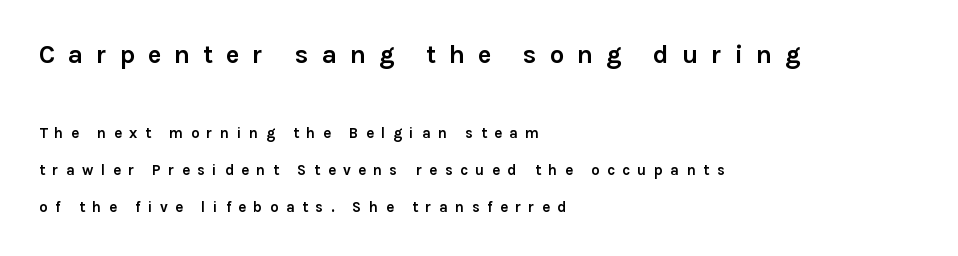
Q: Is the text bold? A: Yes.
Q: Is the text italic (slanted)? A: No, it is upright.
Q: Is the text underlined? A: No.
Q: How is the paragraph aligned? A: Left-aligned.
Q: Is the spacing between letters normal or unusually wide? A: Unusually wide.
Q: Is the spacing between lines tight, normal or loose? A: Loose.
Q: Which block of text is set in a larger size, the first (top) or the second (bottom)? A: The first (top) one.
